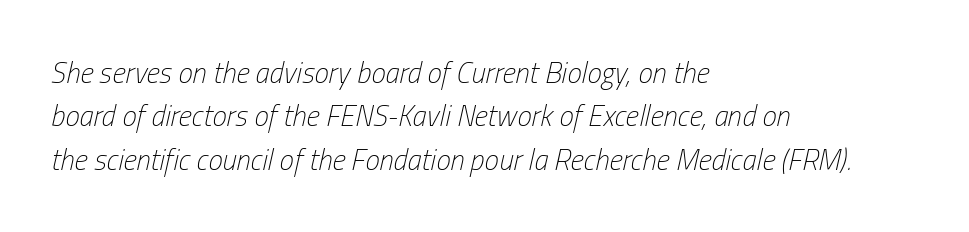
Q: Is the text bold? A: No.
Q: Is the text italic (slanted)? A: Yes, it leans right by about 13 degrees.
Q: Is the text underlined? A: No.
Q: How is the paragraph aligned? A: Left-aligned.
Q: Is the spacing between letters normal or unusually wide? A: Normal.
Q: Is the spacing between lines tight, normal or loose? A: Normal.
Q: Width (condensed, normal, or wide)? A: Condensed.
Q: Stroke contrast? A: Low.
Q: x-height? A: Medium.
Q: Monospaced? A: No.
